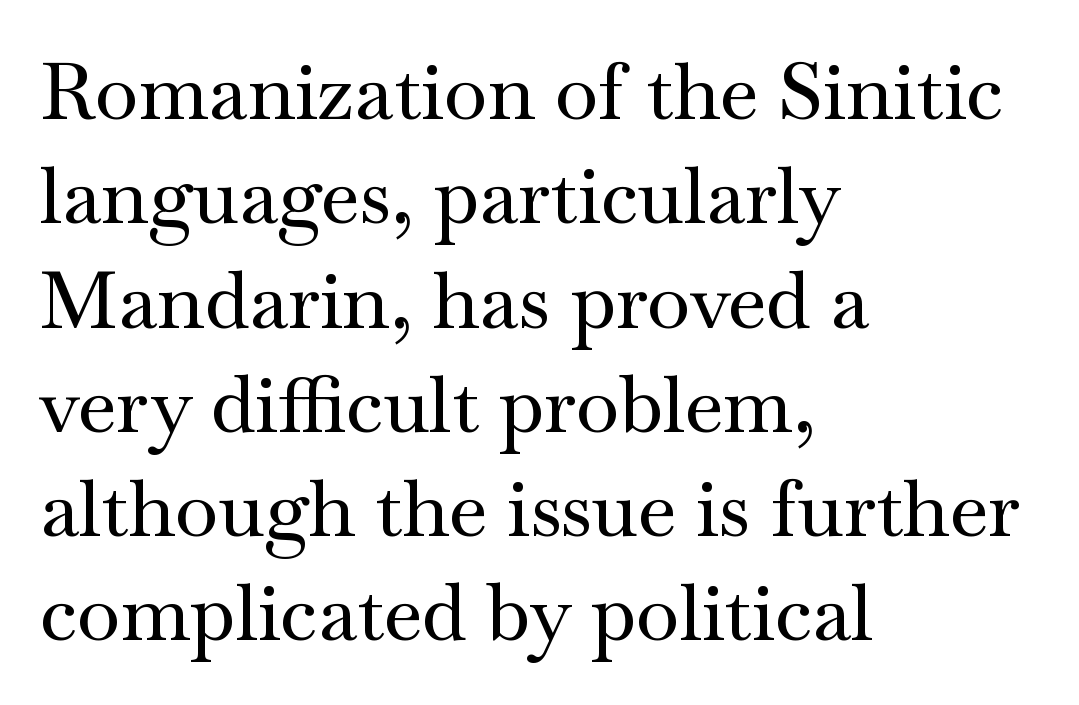
Q: Is the text italic (slanted)? A: No, it is upright.
Q: Is the typeface a serif or a sans-serif typeface? A: Serif.
Q: Is the text underlined? A: No.
Q: How is the paragraph aligned? A: Left-aligned.
Q: Is the spacing between letters normal or unusually wide? A: Normal.
Q: Is the spacing between lines tight, normal or loose? A: Normal.
Q: Width (condensed, normal, or wide)? A: Wide.
Q: Stroke contrast? A: Medium.
Q: x-height? A: Small.
Q: Monospaced? A: No.
